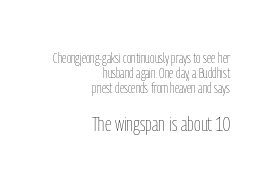
Reading down the block, your eye finds every line finishing at a fixed right position. These glyphs show unthickened strokes, regular width or finer. The rendering enlarges the type as you move from the upper chunk to the lower. Unlike italic type, these characters show no tilt at all. Tightly led — the rows are bunched.
